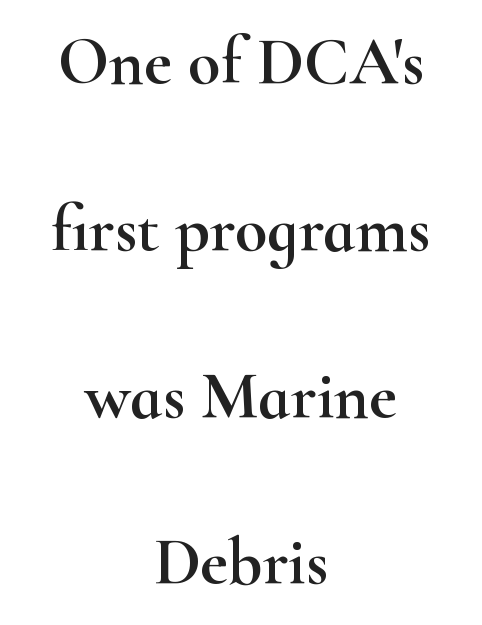
The image shows 67 px wide serif type, upright; set centered, loose line spacing (2.49x), normal letter spacing, not underlined; high stroke contrast and a small x-height.
